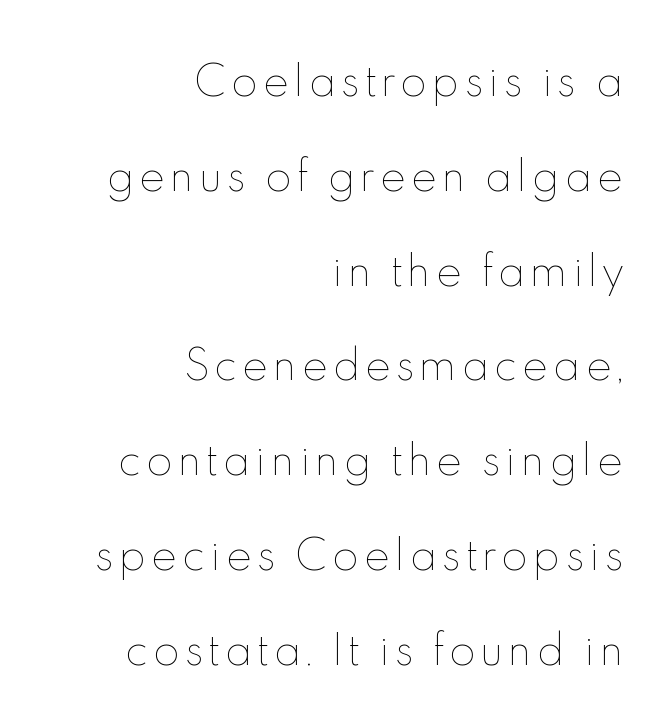
The image shows 39 px thin type, upright; set right-aligned, loose line spacing (2.43x), not underlined; a small x-height.
